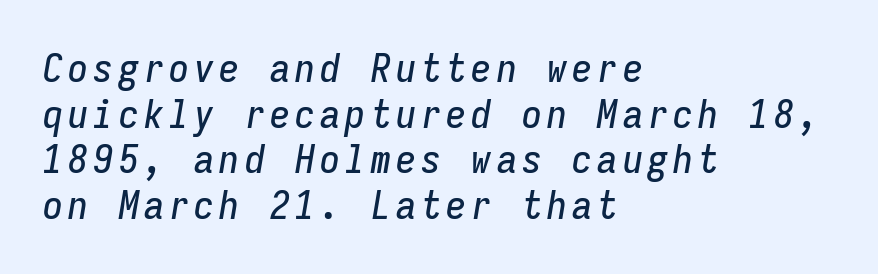
The image shows 40 px condensed type, italic (leaning right), monospaced; set left-aligned, tight line spacing (1.14x), not underlined; low stroke contrast and a medium x-height.
